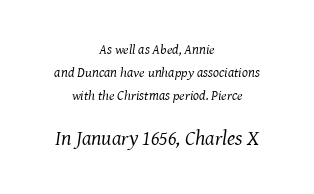
Q: Is the text bold? A: No.
Q: Is the text italic (slanted)? A: Yes, it leans right by about 7 degrees.
Q: Is the text underlined? A: No.
Q: How is the paragraph aligned? A: Centered.
Q: Is the spacing between letters normal or unusually wide? A: Normal.
Q: Is the spacing between lines tight, normal or loose? A: Normal.
Q: Which block of text is set in a larger size, the first (top) or the second (bottom)? A: The second (bottom) one.
